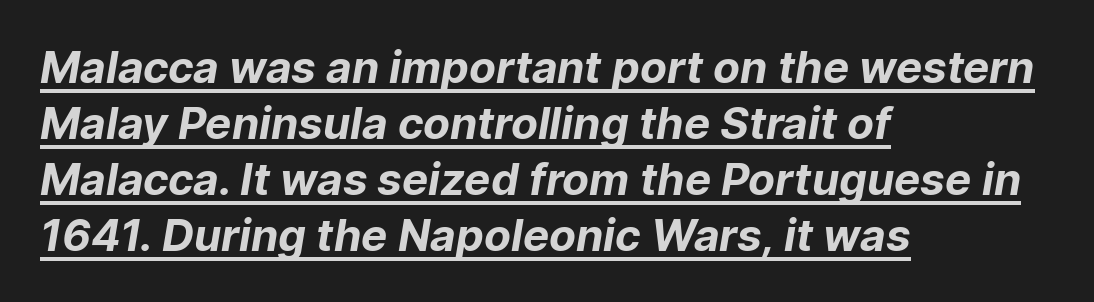
One-word summary of the alignment: left. Glyph-to-glyph distance matches everyday printed text. Weight check: bold — yes, fully. Decoration check: the copy is underlined. This sample keeps an unexceptional amount of space between lines.
